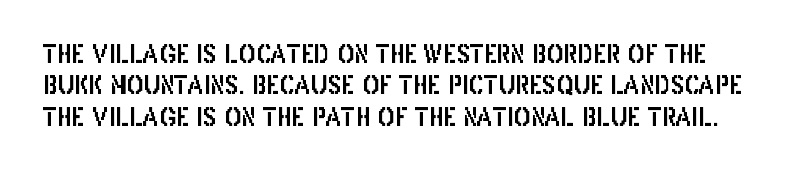
A normal amount of white space separates one row of letters from the next. The glyphs are unaccompanied by any horizontal stroke below them. The letterforms sit shoulder to shoulder at normal distance. In terms of posture, this sample is upright.
